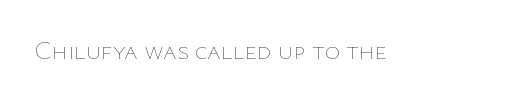
{"italic": "no", "bold": "no", "underline": "no", "letter_spacing": "normal", "letter_spacing_em": 0.0, "glyph_px": 26}
